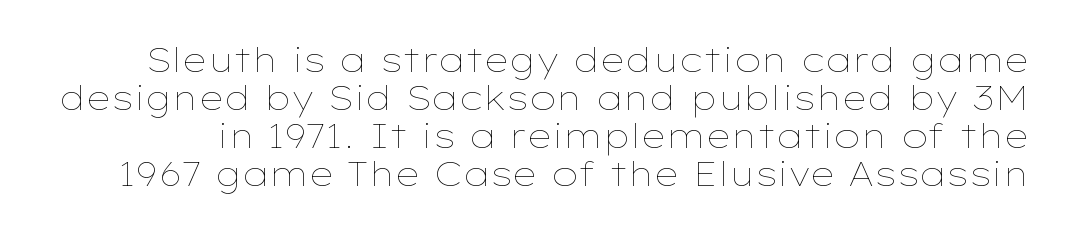
Q: Is the text bold? A: No.
Q: Is the text italic (slanted)? A: No, it is upright.
Q: Is the text underlined? A: No.
Q: Is the spacing between letters normal or unusually wide? A: Normal.
Q: Is the spacing between lines tight, normal or loose? A: Tight.
Q: Width (condensed, normal, or wide)? A: Wide.
Q: Stroke contrast? A: Low.
Q: x-height? A: Medium.
Q: Monospaced? A: No.
